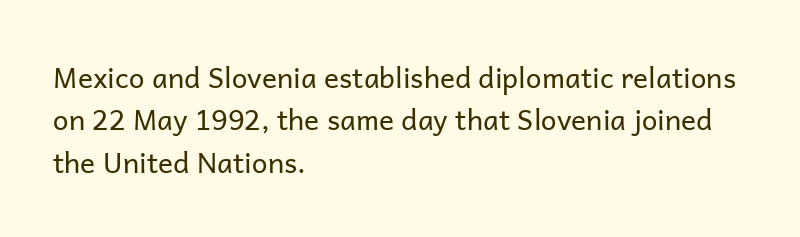
Alignment: flush left. Beneath every word, the page is bare. Successive baselines arrive at the customary interval. The rendering keeps characters at their native spacing. The glyphs in this specimen are sans serif. Note the varied advance widths — an 'i' is clearly narrower than an 'm'.
